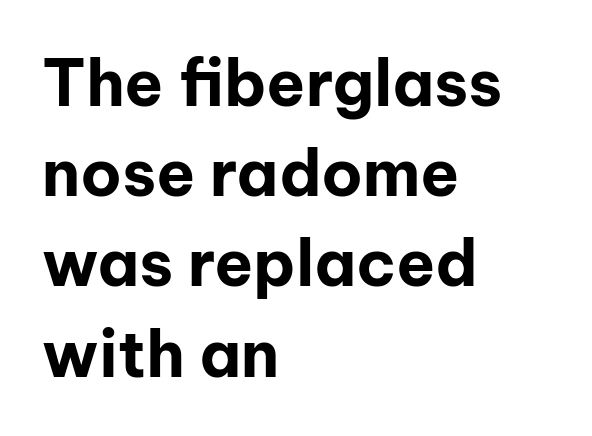
{"serif": "no", "italic": "no", "bold": "yes", "weight": "bold", "width": "normal", "stroke_contrast": "low", "x_height": "medium", "monospaced": "no", "underline": "no", "align": "left", "line_spacing": "normal", "line_spacing_ratio": 1.41, "letter_spacing": "normal", "letter_spacing_em": 0.0, "glyph_px": 64}
